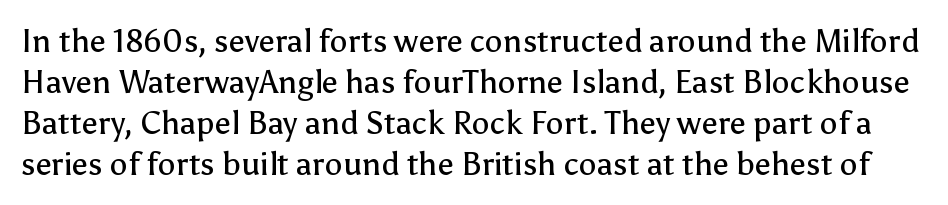
{"serif": "no", "italic": "no", "bold": "no", "weight": "regular", "width": "normal", "stroke_contrast": "low", "x_height": "medium", "monospaced": "no", "underline": "no", "line_spacing": "normal", "line_spacing_ratio": 1.28, "letter_spacing": "normal", "letter_spacing_em": 0.0, "glyph_px": 32}
